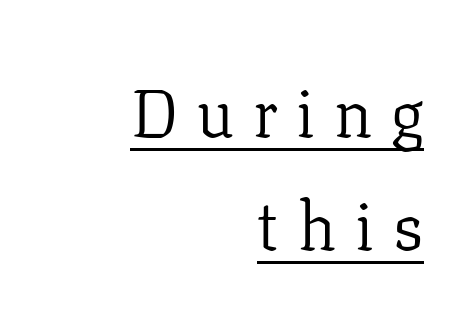
The strokes are not fattened; the text isn't bold. The passage shown has open, widely tracked lettering throughout. The font's upright variant was chosen for this text. Casual observation: everything's shoved over to the right.
